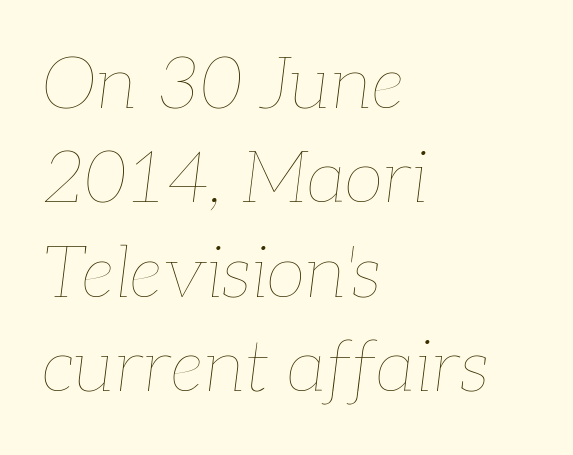
{"italic": "yes", "lean": "right", "slant_degrees": 7, "bold": "no", "weight": "thin", "width": "normal", "stroke_contrast": "low", "x_height": "medium", "monospaced": "no", "underline": "no", "align": "left", "line_spacing": "normal", "line_spacing_ratio": 1.31, "letter_spacing": "normal", "letter_spacing_em": 0.0, "glyph_px": 72}
